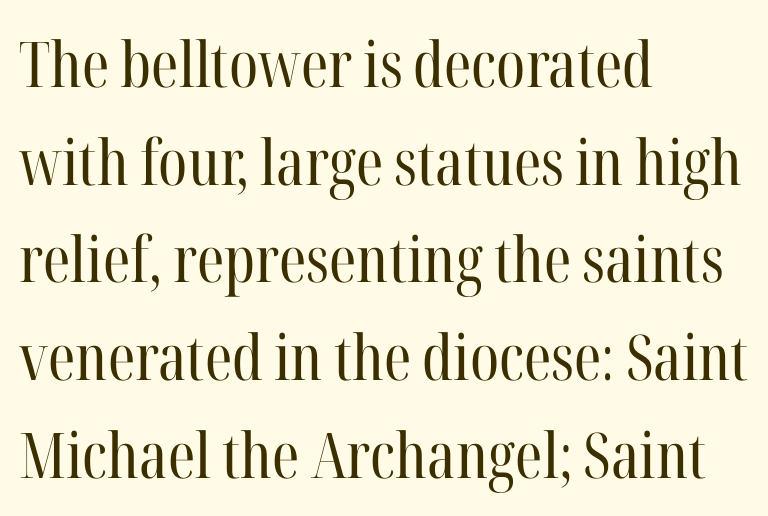
The image shows 63 px regular-weight, condensed serif type, upright; set left-aligned, normal line spacing (1.55x), normal letter spacing, not underlined; high stroke contrast and a medium x-height.
